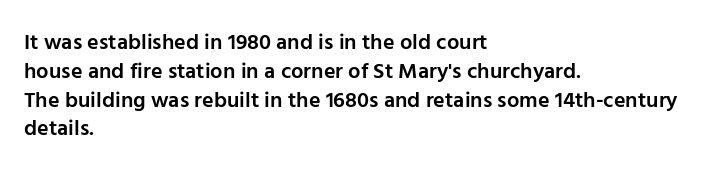
The image shows 22 px text type, upright; set left-aligned, normal line spacing (1.31x), normal letter spacing, not underlined.
